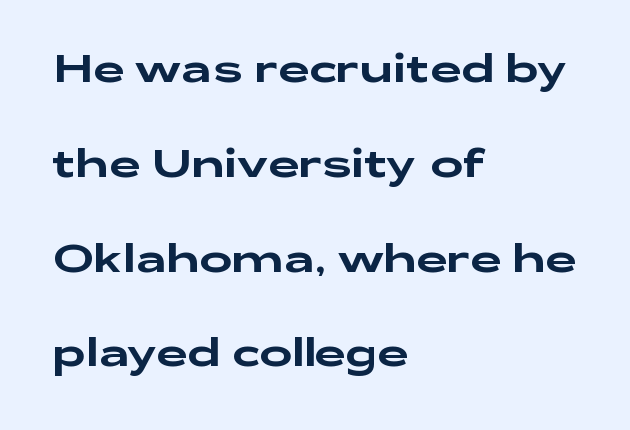
The image shows 39 px wide sans-serif type, upright; set left-aligned, loose line spacing (2.43x), normal letter spacing, not underlined; low stroke contrast and a medium x-height.
